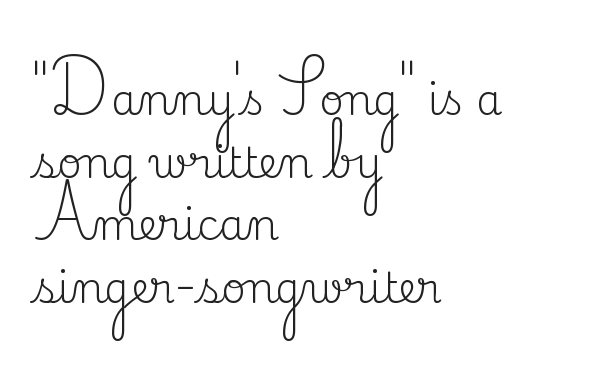
Ordinary non-slanted type is in use. Lines of text with bare space underneath. The type family on display is of the serif kind. The typeface has the unassuming heft of standard copy or less. Horizontal bands of white between lines are of average thickness.
